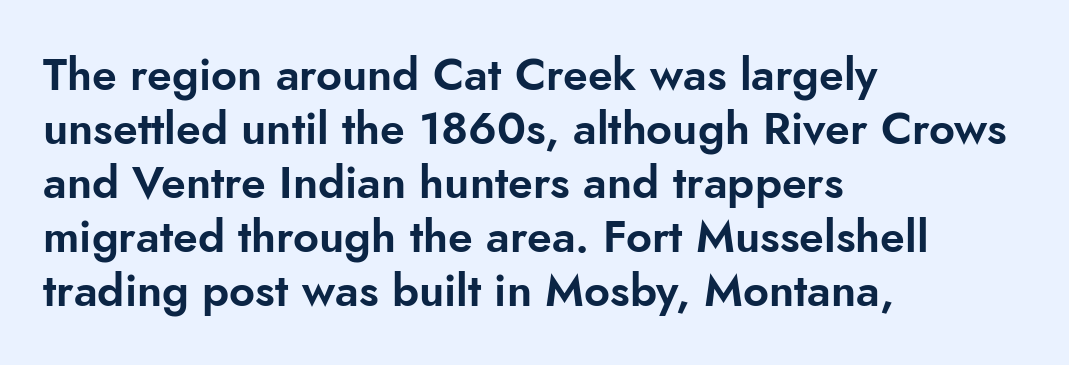
The image shows 45 px sans-serif type, upright; set left-aligned, line spacing 1.2x, normal letter spacing, not underlined; low stroke contrast and a small x-height.
